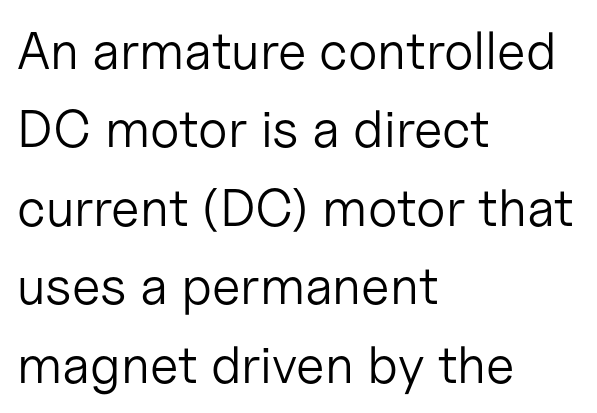
Q: Is the text bold? A: No.
Q: Is the text italic (slanted)? A: No, it is upright.
Q: Is the typeface a serif or a sans-serif typeface? A: Sans-serif.
Q: Is the text underlined? A: No.
Q: How is the paragraph aligned? A: Left-aligned.
Q: Is the spacing between letters normal or unusually wide? A: Normal.
Q: Is the spacing between lines tight, normal or loose? A: Normal.
Q: Width (condensed, normal, or wide)? A: Normal.
Q: Stroke contrast? A: Low.
Q: x-height? A: Medium.
Q: Monospaced? A: No.
